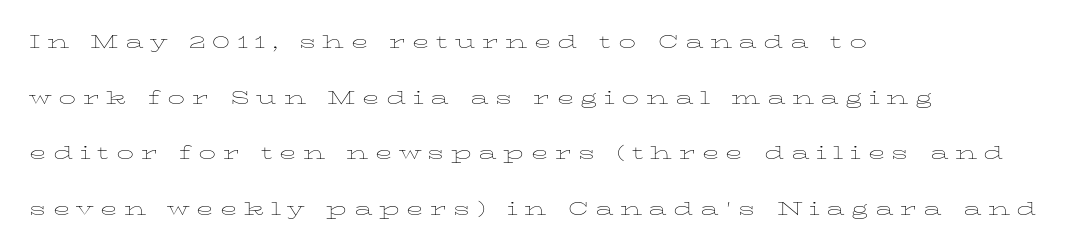
{"italic": "no", "bold": "no", "underline": "no", "align": "left", "line_spacing": "loose", "line_spacing_ratio": 2.42, "letter_spacing": "wide", "letter_spacing_em": 0.28, "glyph_px": 23}
